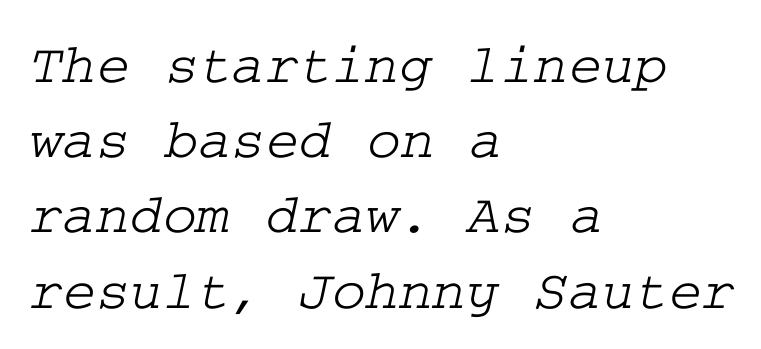
{"serif": "yes", "width": "wide", "stroke_contrast": "low", "x_height": "medium", "underline": "no", "align": "left", "line_spacing": "normal", "line_spacing_ratio": 1.32, "letter_spacing": "normal", "letter_spacing_em": 0.0, "glyph_px": 57}
